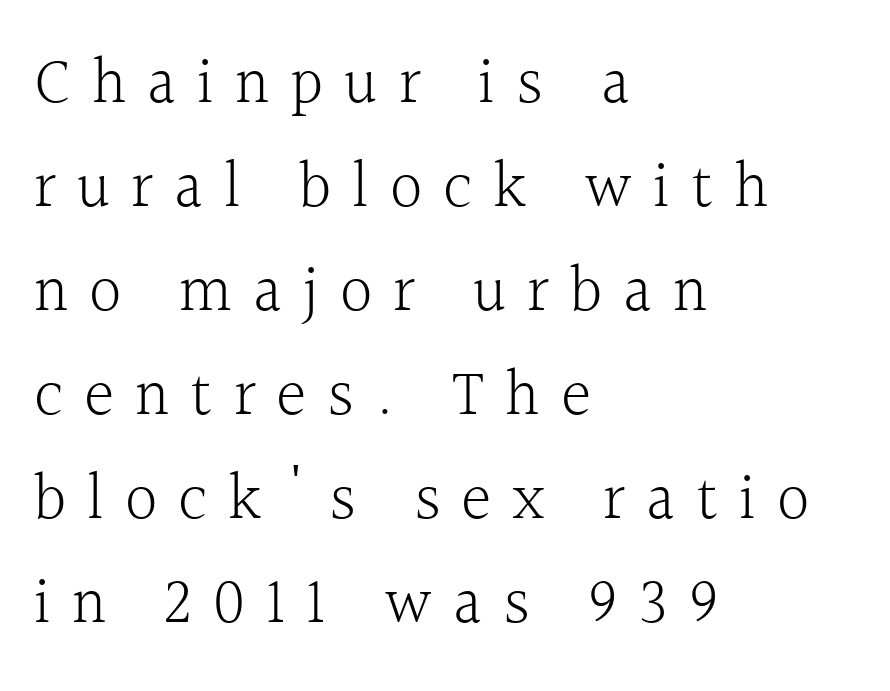
{"serif": "yes", "italic": "no", "bold": "no", "weight": "light", "width": "normal", "x_height": "medium", "monospaced": "no", "underline": "no", "align": "left", "line_spacing": "normal", "line_spacing_ratio": 1.6, "letter_spacing": "wide", "letter_spacing_em": 0.32, "glyph_px": 65}
